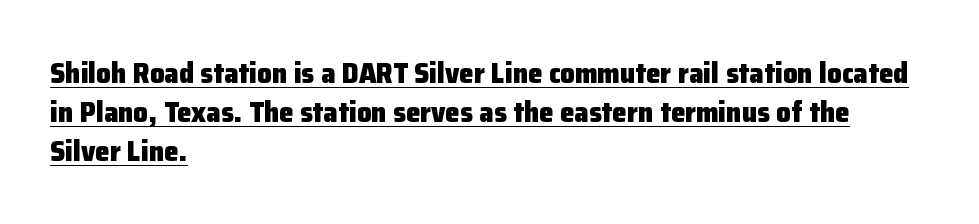
{"serif": "no", "italic": "no", "bold": "yes", "weight": "heavy", "width": "normal", "stroke_contrast": "low", "x_height": "medium", "monospaced": "no", "underline": "yes", "align": "left", "line_spacing": "normal", "line_spacing_ratio": 1.34, "letter_spacing": "normal", "letter_spacing_em": 0.0, "glyph_px": 29}
